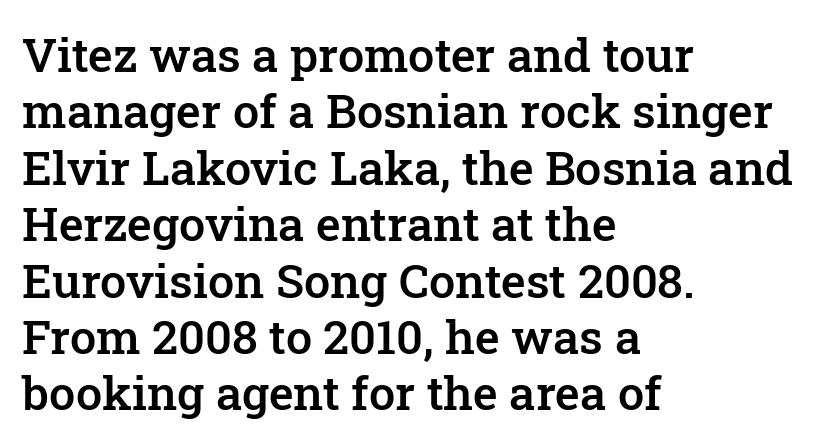
Q: Is the text bold? A: Semi-bold.
Q: Is the text italic (slanted)? A: No, it is upright.
Q: Is the typeface a serif or a sans-serif typeface? A: Serif.
Q: Is the text underlined? A: No.
Q: How is the paragraph aligned? A: Left-aligned.
Q: Is the spacing between letters normal or unusually wide? A: Normal.
Q: Width (condensed, normal, or wide)? A: Normal.
Q: Stroke contrast? A: Low.
Q: x-height? A: Medium.
Q: Monospaced? A: No.
